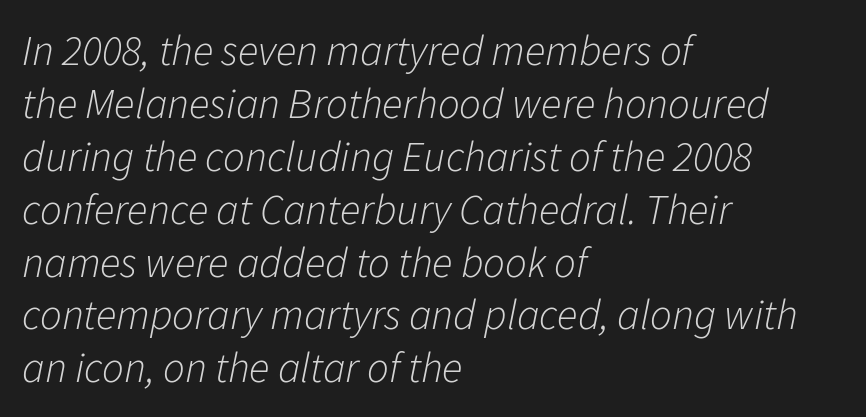
Stroke mass is kept to a normal reading level or below. Characters are canted at an angle relative to the baseline's perpendicular. Glyph-to-glyph distance matches everyday printed text. These lines are rendered in a variable-pitch font.
